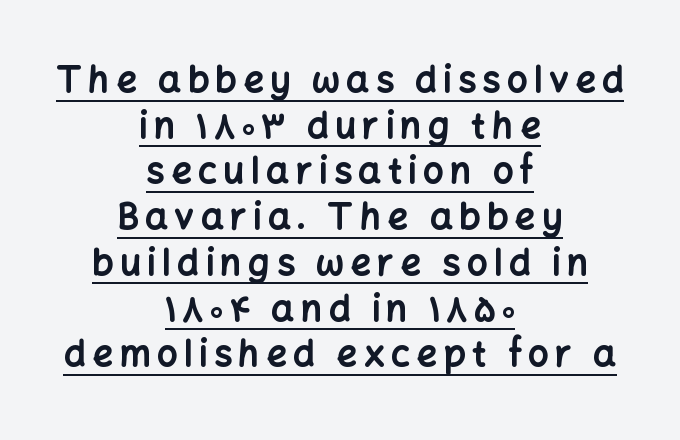
Q: Is the text bold? A: Yes.
Q: Is the text italic (slanted)? A: No, it is upright.
Q: Is the typeface a serif or a sans-serif typeface? A: Sans-serif.
Q: Is the text underlined? A: Yes.
Q: How is the paragraph aligned? A: Centered.
Q: Is the spacing between lines tight, normal or loose? A: Normal.
Q: Width (condensed, normal, or wide)? A: Normal.
Q: Stroke contrast? A: Low.
Q: x-height? A: Medium.
Q: Monospaced? A: No.
